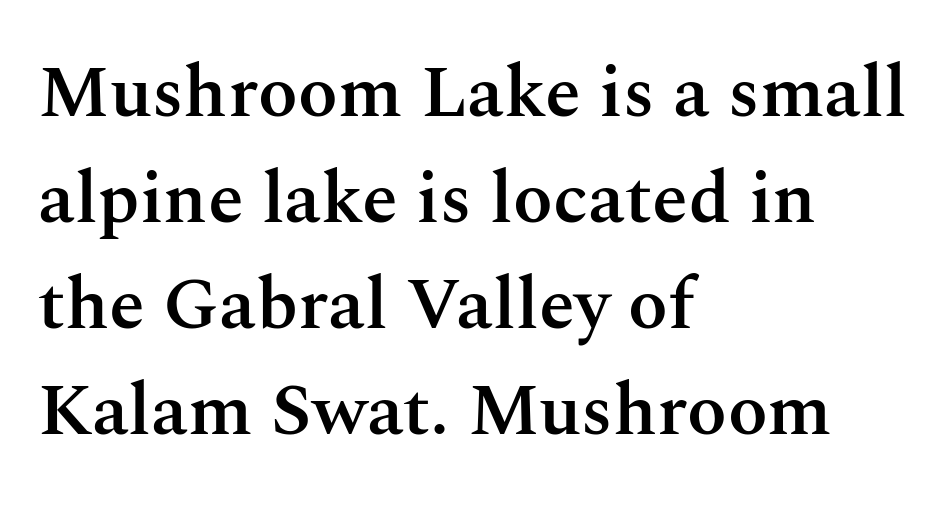
The glyphs are unaccompanied by any horizontal stroke below them. What kind of face is this? One with serifs. Italic? Not at all — the glyphs are vertical. Standard letterfit; no display-style spreading of the glyphs. Note the varied advance widths — an 'i' is clearly narrower than an 'm'. What's the leading like? Ordinary, nothing unusual.
